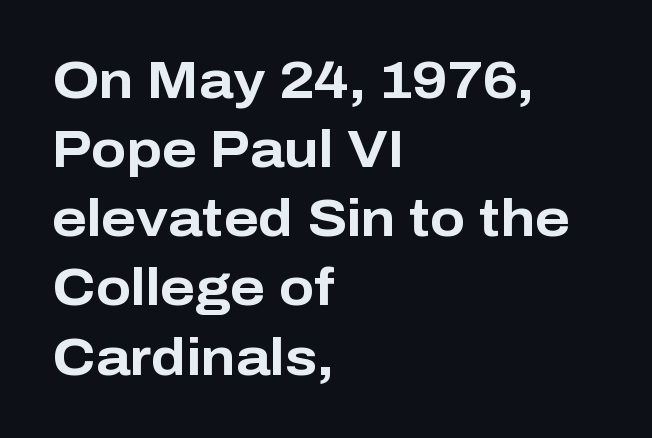
{"serif": "no", "italic": "no", "bold": "yes", "weight": "bold", "width": "normal", "stroke_contrast": "low", "x_height": "medium", "monospaced": "no", "underline": "no", "align": "left", "line_spacing": "normal", "line_spacing_ratio": 1.33, "letter_spacing": "normal", "letter_spacing_em": 0.0, "glyph_px": 52}
